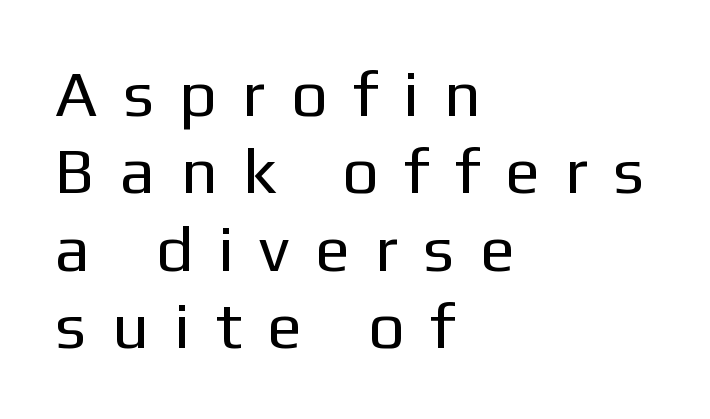
Q: Is the text bold? A: No.
Q: Is the text italic (slanted)? A: No, it is upright.
Q: Is the typeface a serif or a sans-serif typeface? A: Sans-serif.
Q: Is the text underlined? A: No.
Q: How is the paragraph aligned? A: Left-aligned.
Q: Is the spacing between letters normal or unusually wide? A: Unusually wide.
Q: Width (condensed, normal, or wide)? A: Normal.
Q: Stroke contrast? A: Low.
Q: x-height? A: Medium.
Q: Monospaced? A: No.
